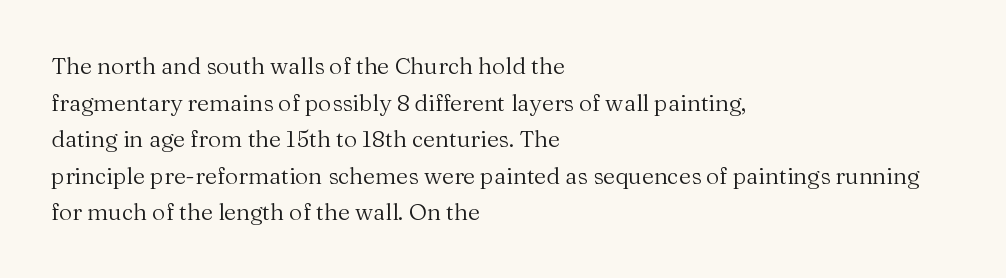
Q: Is the text bold? A: No.
Q: Is the text italic (slanted)? A: No, it is upright.
Q: Is the text underlined? A: No.
Q: How is the paragraph aligned? A: Left-aligned.
Q: Is the spacing between letters normal or unusually wide? A: Normal.
Q: Is the spacing between lines tight, normal or loose? A: Normal.
